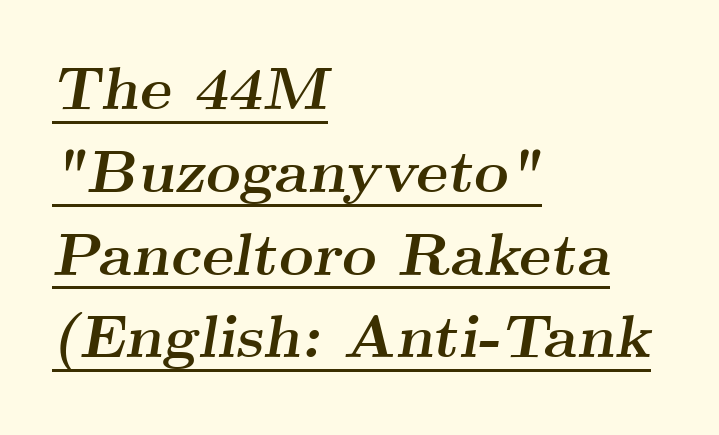
The image shows 60 px semibold, wide serif type, italic (leaning right); set left-aligned, normal line spacing (1.38x), normal letter spacing, underlined; medium stroke contrast and a small x-height.
